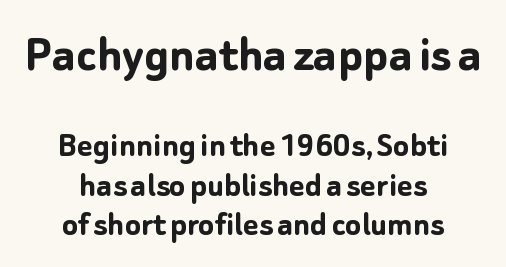
Q: Is the text bold? A: Yes.
Q: Is the text italic (slanted)? A: No, it is upright.
Q: Is the typeface a serif or a sans-serif typeface? A: Sans-serif.
Q: Is the text underlined? A: No.
Q: How is the paragraph aligned? A: Centered.
Q: Is the spacing between letters normal or unusually wide? A: Normal.
Q: Is the spacing between lines tight, normal or loose? A: Tight.
Q: Which block of text is set in a larger size, the first (top) or the second (bottom)? A: The first (top) one.
Q: Width (condensed, normal, or wide)? A: Normal.
Q: Stroke contrast? A: Low.
Q: x-height? A: Medium.
Q: Monospaced? A: No.
